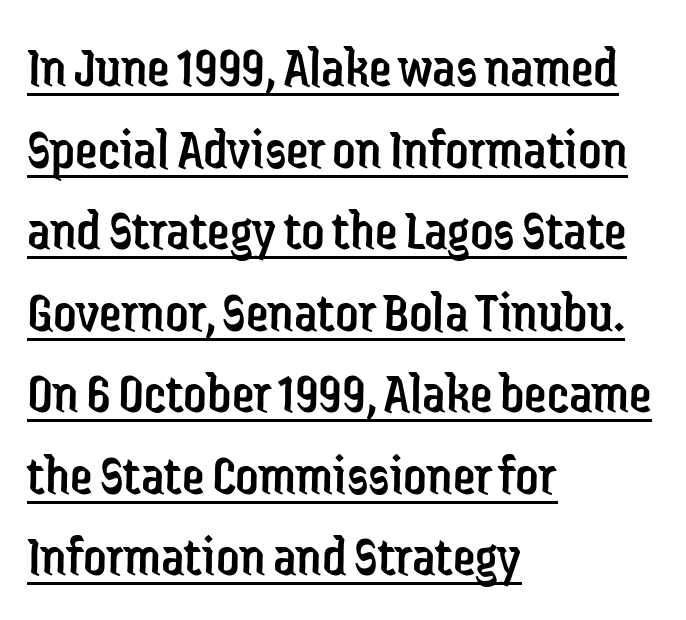
Q: Is the text bold? A: No.
Q: Is the text italic (slanted)? A: No, it is upright.
Q: Is the typeface a serif or a sans-serif typeface? A: Sans-serif.
Q: Is the text underlined? A: Yes.
Q: How is the paragraph aligned? A: Left-aligned.
Q: Is the spacing between letters normal or unusually wide? A: Normal.
Q: Is the spacing between lines tight, normal or loose? A: Normal.
Q: Width (condensed, normal, or wide)? A: Condensed.
Q: Stroke contrast? A: Low.
Q: x-height? A: Medium.
Q: Monospaced? A: No.
